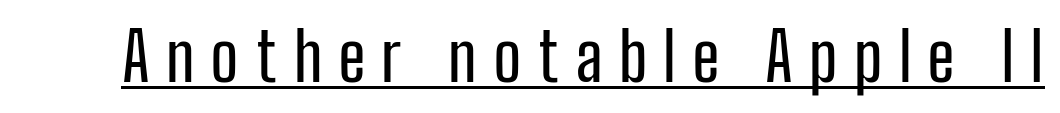
The image shows 67 px condensed sans-serif type, upright; set unusually wide letter spacing (+0.24 em), underlined; low stroke contrast and a medium x-height.
